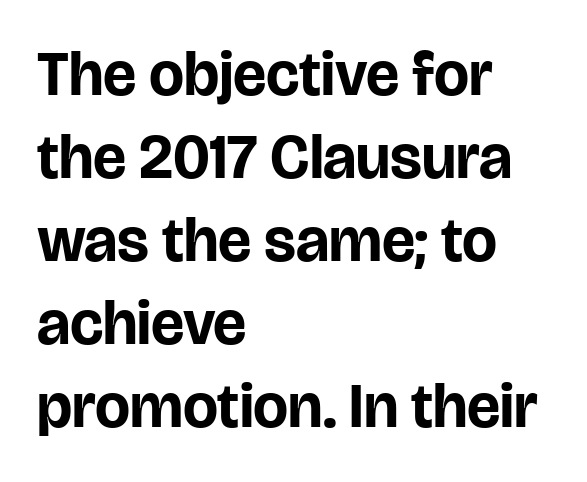
Thick stems and heavy bowls — unmistakably bold. What's the leading like? Ordinary, nothing unusual. Words float on clear page, feet unadorned. The passage shown is typed in a proportional face where columns would drift. Layout note: lines flush left.
